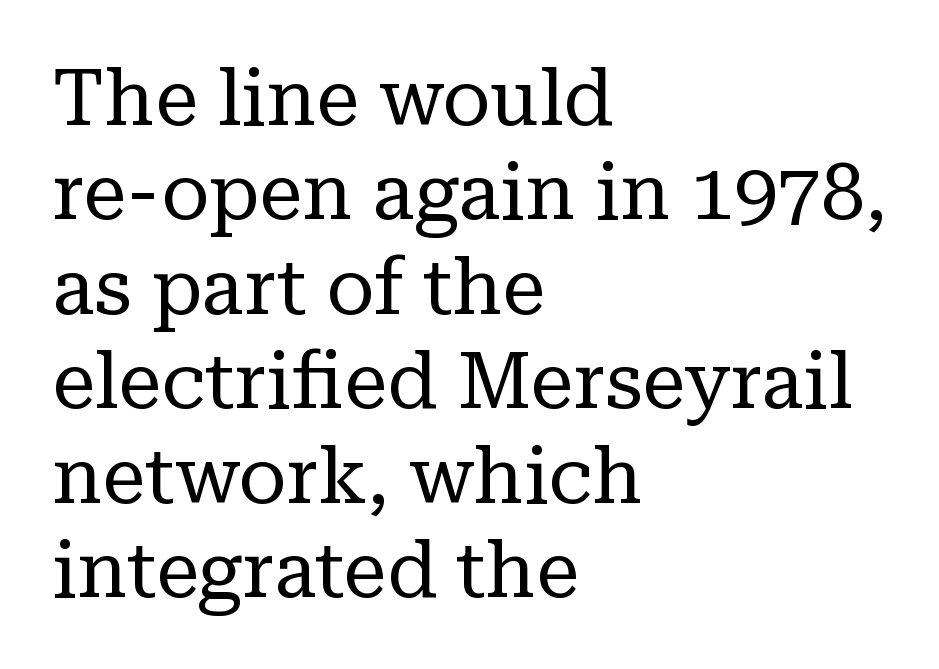
Q: Is the text bold? A: No.
Q: Is the text italic (slanted)? A: No, it is upright.
Q: Is the typeface a serif or a sans-serif typeface? A: Serif.
Q: Is the text underlined? A: No.
Q: How is the paragraph aligned? A: Left-aligned.
Q: Is the spacing between letters normal or unusually wide? A: Normal.
Q: Width (condensed, normal, or wide)? A: Normal.
Q: Stroke contrast? A: Low.
Q: x-height? A: Medium.
Q: Monospaced? A: No.
